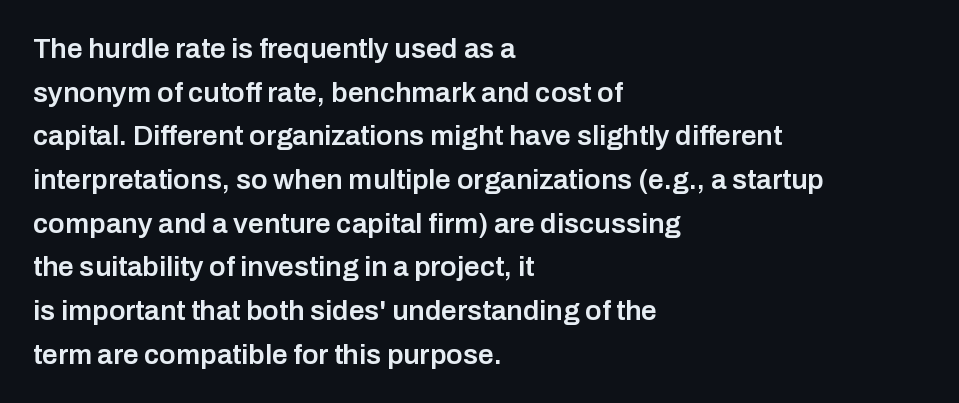
Q: Is the text bold? A: Semi-bold.
Q: Is the text italic (slanted)? A: No, it is upright.
Q: Is the typeface a serif or a sans-serif typeface? A: Sans-serif.
Q: Is the text underlined? A: No.
Q: How is the paragraph aligned? A: Left-aligned.
Q: Is the spacing between letters normal or unusually wide? A: Normal.
Q: Is the spacing between lines tight, normal or loose? A: Normal.
Q: Width (condensed, normal, or wide)? A: Normal.
Q: Stroke contrast? A: Low.
Q: x-height? A: Medium.
Q: Monospaced? A: No.
